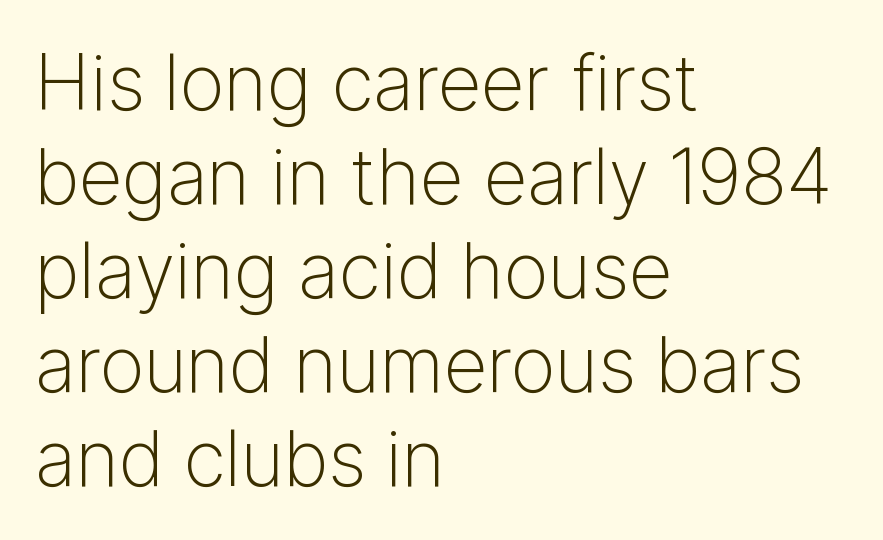
Q: Is the text bold? A: No.
Q: Is the text italic (slanted)? A: No, it is upright.
Q: Is the typeface a serif or a sans-serif typeface? A: Sans-serif.
Q: Is the text underlined? A: No.
Q: How is the paragraph aligned? A: Left-aligned.
Q: Is the spacing between letters normal or unusually wide? A: Normal.
Q: Width (condensed, normal, or wide)? A: Normal.
Q: Stroke contrast? A: Low.
Q: x-height? A: Medium.
Q: Monospaced? A: No.
